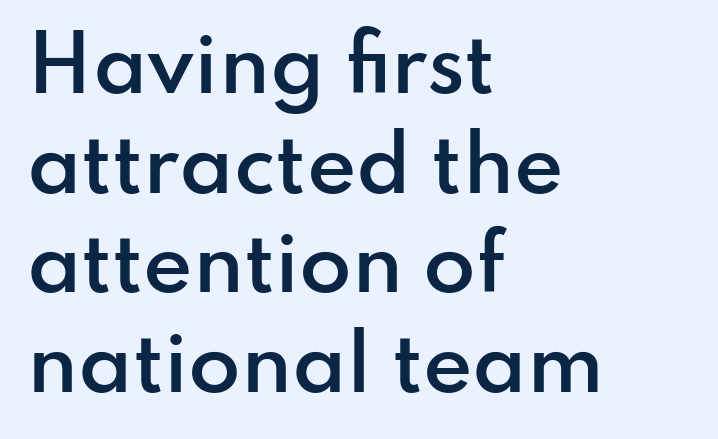
The image shows 76 px semibold sans-serif type, upright; set left-aligned, normal line spacing (1.31x), normal letter spacing, not underlined; low stroke contrast and a small x-height.
